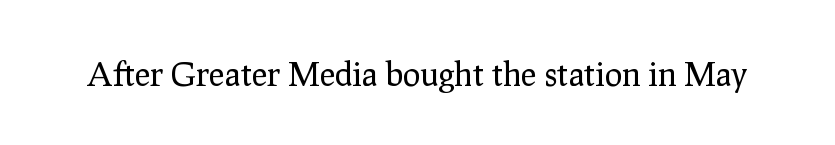
{"serif": "yes", "italic": "no", "bold": "no", "weight": "regular", "width": "normal", "stroke_contrast": "low", "x_height": "medium", "monospaced": "no", "underline": "no", "letter_spacing": "normal", "letter_spacing_em": 0.0, "glyph_px": 33}
